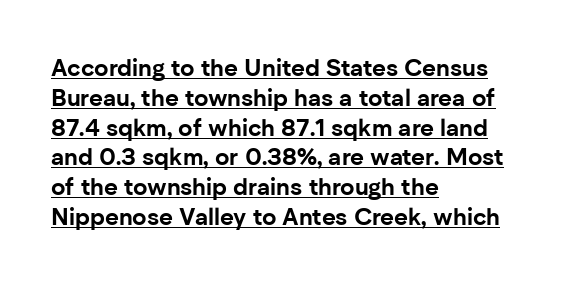
Q: Is the text bold? A: Yes.
Q: Is the text italic (slanted)? A: No, it is upright.
Q: Is the text underlined? A: Yes.
Q: How is the paragraph aligned? A: Left-aligned.
Q: Is the spacing between letters normal or unusually wide? A: Normal.
